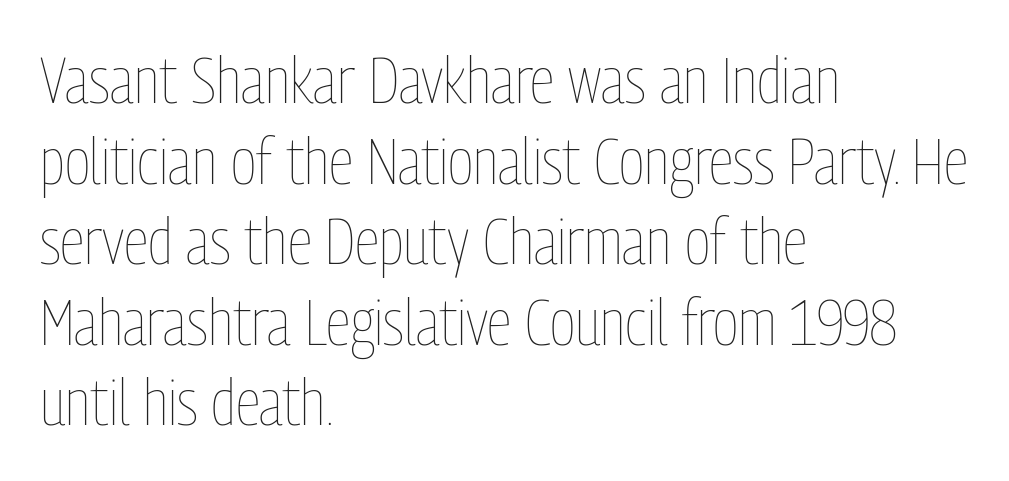
The image shows 65 px thin, condensed type, upright; set left-aligned, line spacing 1.24x, normal letter spacing, not underlined; low stroke contrast and a medium x-height.
